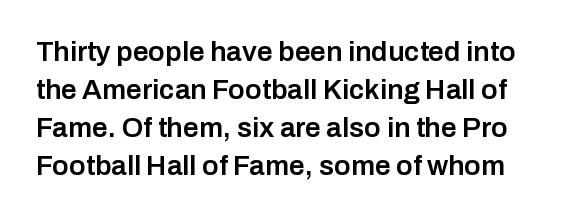
{"serif": "no", "italic": "no", "bold": "semi", "weight": "semibold", "width": "normal", "stroke_contrast": "low", "x_height": "medium", "monospaced": "no", "underline": "no", "line_spacing": "normal", "line_spacing_ratio": 1.36, "letter_spacing": "normal", "letter_spacing_em": 0.0, "glyph_px": 28}
